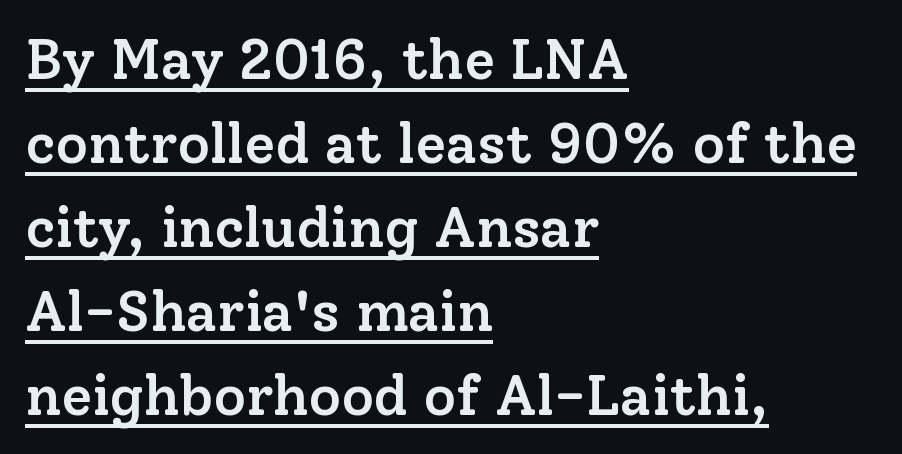
{"serif": "yes", "italic": "no", "bold": "semi", "weight": "semibold", "width": "normal", "stroke_contrast": "low", "x_height": "medium", "monospaced": "no", "underline": "yes", "align": "left", "line_spacing": "normal", "line_spacing_ratio": 1.5, "letter_spacing": "normal", "letter_spacing_em": 0.0, "glyph_px": 56}
